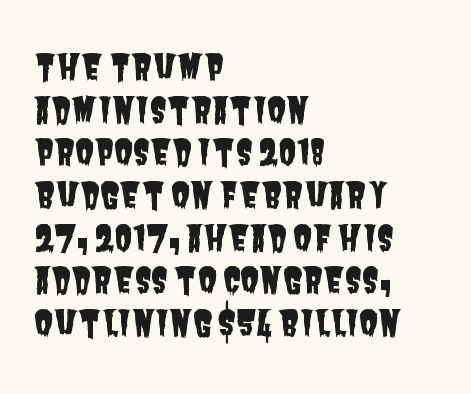
The horizontal fit of the characters is conventional and even. Layout note: lines flush left. Character widths vary here, with narrow letters taking less room than wide ones. What kind of face is this? One without serifs — a sans. Rule under the text: the space is simply empty.
